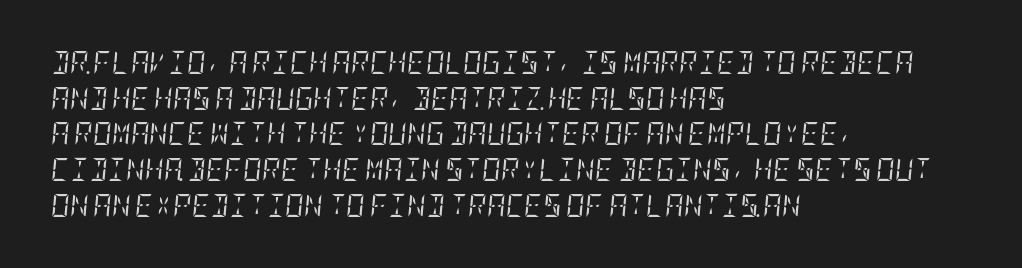
{"italic": "yes", "lean": "right", "slant_degrees": 5, "bold": "no", "underline": "no", "align": "left", "line_spacing": "normal", "line_spacing_ratio": 1.55, "letter_spacing": "normal", "letter_spacing_em": 0.0, "glyph_px": 23}
